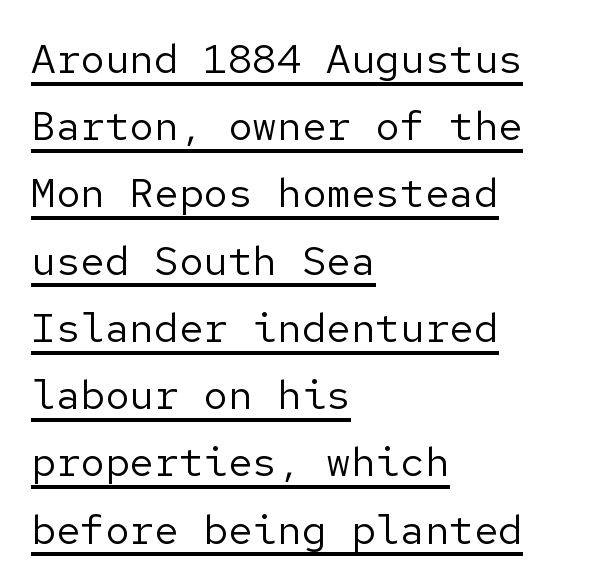
The image shows 41 px regular-weight sans-serif type, upright; set left-aligned, normal line spacing (1.64x), normal letter spacing, underlined; low stroke contrast and a medium x-height.
